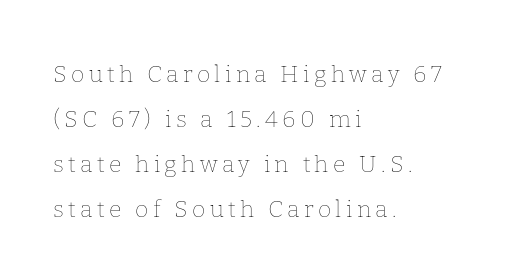
{"italic": "no", "bold": "no", "underline": "no", "align": "left", "line_spacing": "loose", "line_spacing_ratio": 1.95, "glyph_px": 23}
